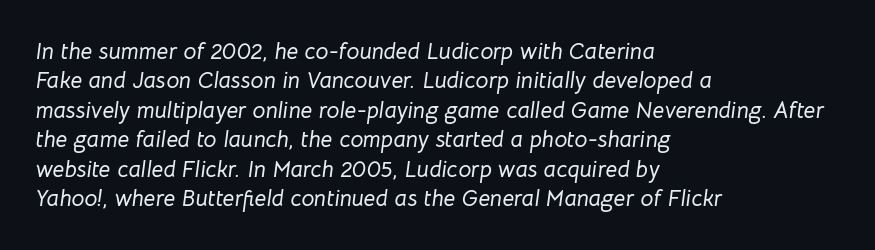
The rows are spaced the way most documents space them. Casual observation: everything's shoved over to the left. The horizontal fit of the characters is conventional and even. The face used here has a pronounced slope to its letters.
